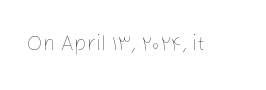
The passage shown is not underscored anywhere. The font's upright variant was chosen for this text. Stems here are at most as thick as an everyday book face. Observe the ordinary spacing: letters are neighbours, not strangers.
